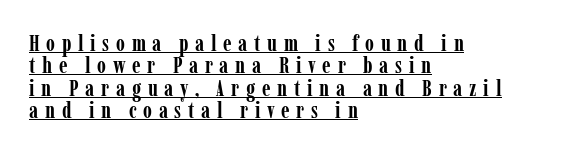
The image shows 23 px bold type, upright; set left-aligned, tight line spacing (0.97x), unusually wide letter spacing (+0.29 em), underlined.
